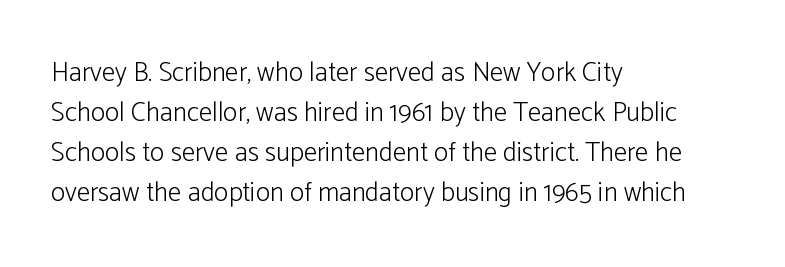
The image shows 27 px text type, upright; set left-aligned, normal line spacing (1.48x), normal letter spacing, not underlined.
